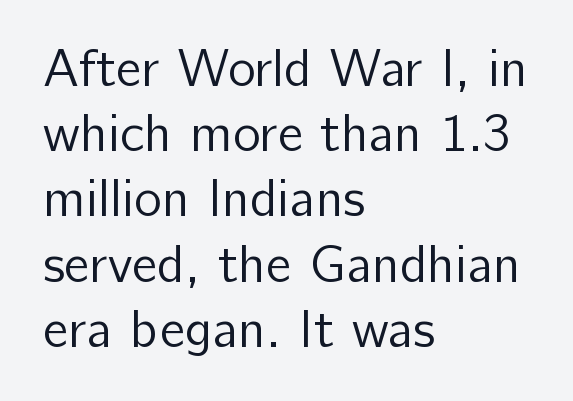
{"serif": "no", "italic": "no", "bold": "no", "weight": "regular", "width": "normal", "stroke_contrast": "low", "x_height": "medium", "monospaced": "no", "underline": "no", "align": "left", "line_spacing_ratio": 1.23, "letter_spacing": "normal", "letter_spacing_em": 0.0, "glyph_px": 53}
